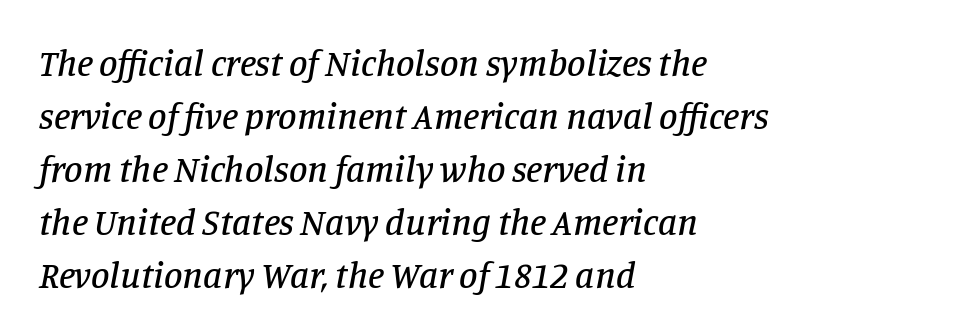
Q: Is the text italic (slanted)? A: Yes, it leans right by about 11 degrees.
Q: Is the typeface a serif or a sans-serif typeface? A: Serif.
Q: Is the text underlined? A: No.
Q: How is the paragraph aligned? A: Left-aligned.
Q: Is the spacing between letters normal or unusually wide? A: Normal.
Q: Is the spacing between lines tight, normal or loose? A: Normal.
Q: Width (condensed, normal, or wide)? A: Normal.
Q: Stroke contrast? A: Low.
Q: x-height? A: Large.
Q: Monospaced? A: No.
